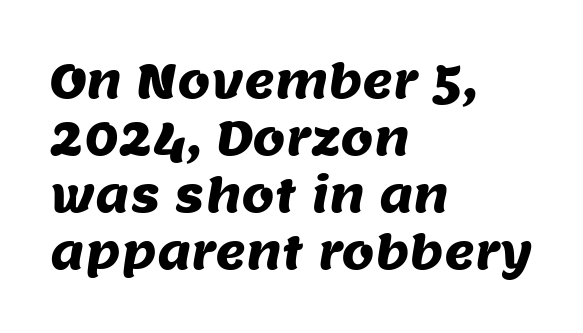
Short note: letters normally spaced. One-word summary of the alignment: left. Only glyphs here, with clear space below each row. Letterform terminals end flat and unadorned throughout the passage.
